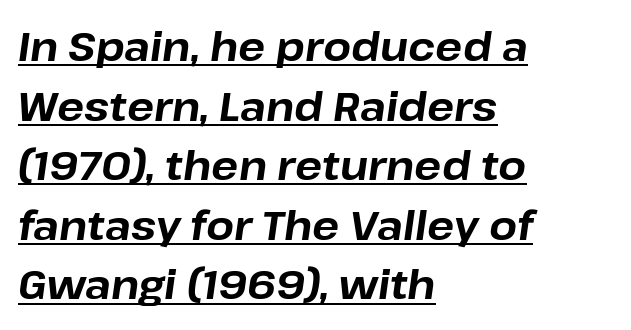
{"italic": "yes", "lean": "right", "slant_degrees": 8, "bold": "yes", "weight": "bold", "width": "normal", "stroke_contrast": "low", "x_height": "medium", "monospaced": "no", "underline": "yes", "align": "left", "line_spacing": "normal", "line_spacing_ratio": 1.49, "letter_spacing": "normal", "letter_spacing_em": 0.0, "glyph_px": 40}
